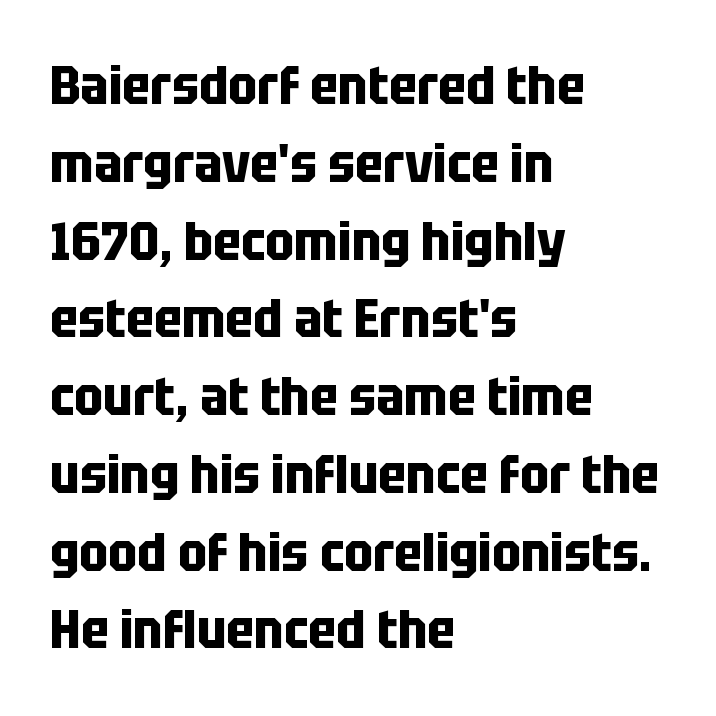
Q: Is the text bold? A: Yes.
Q: Is the text italic (slanted)? A: No, it is upright.
Q: Is the typeface a serif or a sans-serif typeface? A: Sans-serif.
Q: Is the text underlined? A: No.
Q: How is the paragraph aligned? A: Left-aligned.
Q: Is the spacing between letters normal or unusually wide? A: Normal.
Q: Is the spacing between lines tight, normal or loose? A: Normal.
Q: Width (condensed, normal, or wide)? A: Condensed.
Q: Stroke contrast? A: Low.
Q: x-height? A: Large.
Q: Monospaced? A: No.
